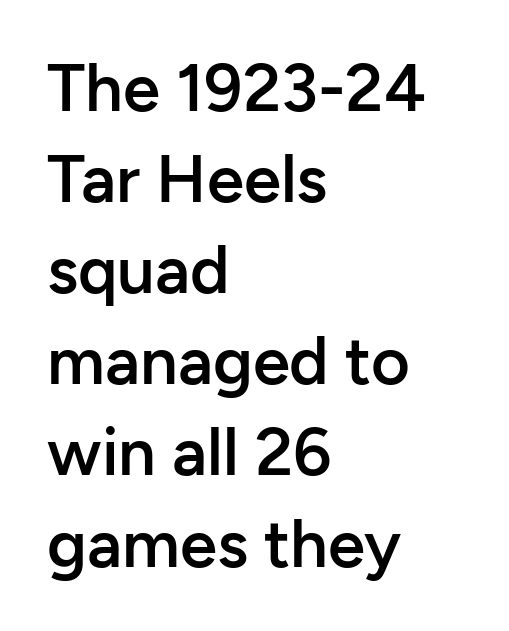
The image shows 67 px semibold sans-serif type, upright; set left-aligned, normal line spacing (1.36x), normal letter spacing, not underlined; low stroke contrast and a medium x-height.
